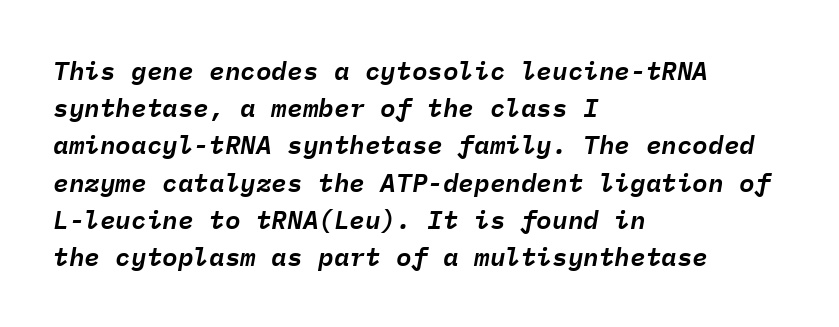
The image shows 26 px text type, italic (leaning right); set left-aligned, normal line spacing (1.43x), normal letter spacing, not underlined.
